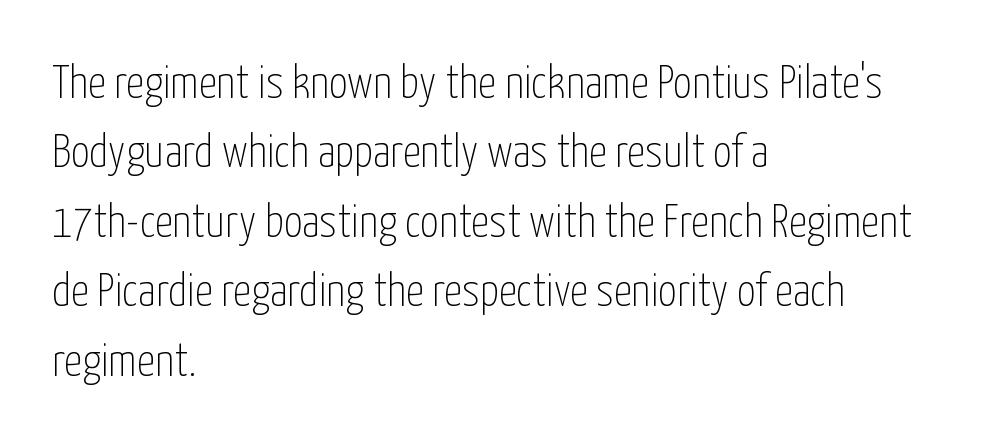
These lines keep a tight, regular rhythm from letter to letter. The typeface chosen for these lines omits serifs. Lines of text with bare space underneath. The letters stand upright; this is a roman face. Students, observe: this is what conventionally led text looks like. Each line starts at the same left margin while the right side varies.
